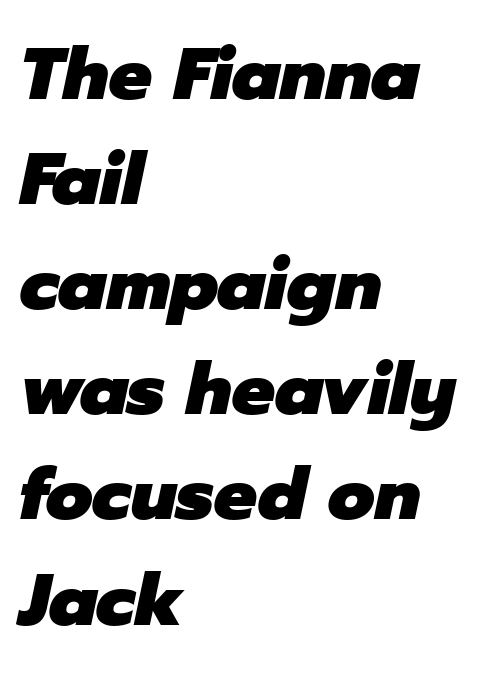
Q: Is the text bold? A: Yes.
Q: Is the text italic (slanted)? A: Yes, it leans right by about 12 degrees.
Q: Is the text underlined? A: No.
Q: How is the paragraph aligned? A: Left-aligned.
Q: Is the spacing between letters normal or unusually wide? A: Normal.
Q: Is the spacing between lines tight, normal or loose? A: Normal.
Q: Width (condensed, normal, or wide)? A: Normal.
Q: Stroke contrast? A: Low.
Q: x-height? A: Medium.
Q: Monospaced? A: No.
